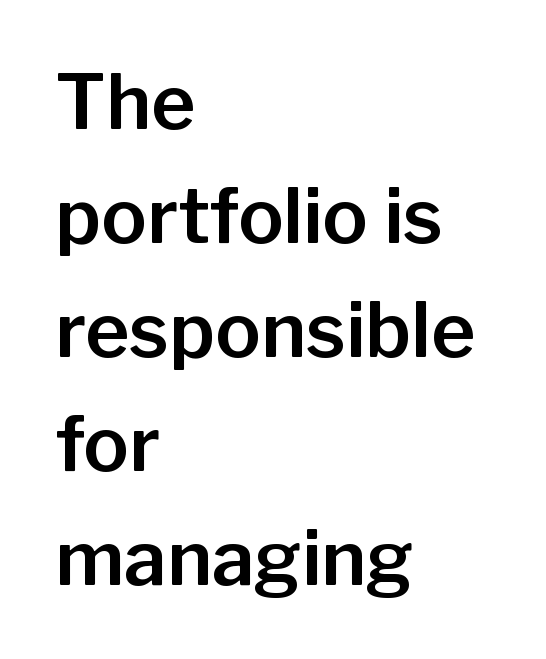
These lines are rendered in a variable-pitch font. Compared with typical paragraphs, the rows here are spaced about the same. Nobody drew a line under any word here. You can tell it's not italic because the verticals are truly vertical.
